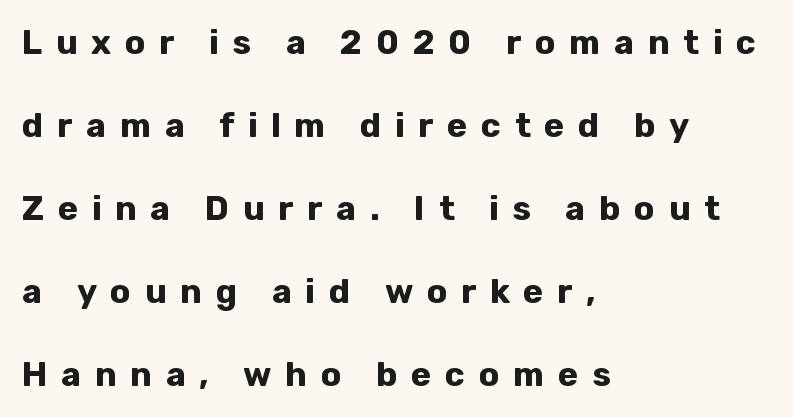
Q: Is the text bold? A: Yes.
Q: Is the text italic (slanted)? A: No, it is upright.
Q: Is the typeface a serif or a sans-serif typeface? A: Sans-serif.
Q: Is the text underlined? A: No.
Q: How is the paragraph aligned? A: Left-aligned.
Q: Is the spacing between letters normal or unusually wide? A: Unusually wide.
Q: Is the spacing between lines tight, normal or loose? A: Loose.
Q: Width (condensed, normal, or wide)? A: Normal.
Q: Stroke contrast? A: Low.
Q: x-height? A: Medium.
Q: Monospaced? A: No.
